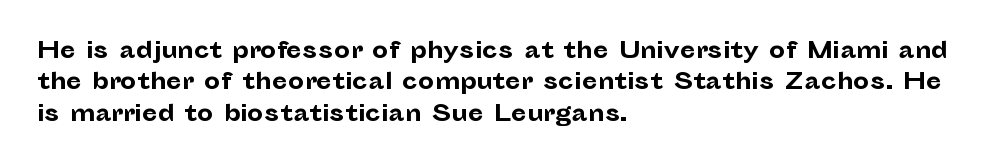
{"italic": "no", "bold": "yes", "underline": "no", "align": "left", "line_spacing": "normal", "line_spacing_ratio": 1.36, "letter_spacing": "normal", "letter_spacing_em": 0.0, "glyph_px": 23}
